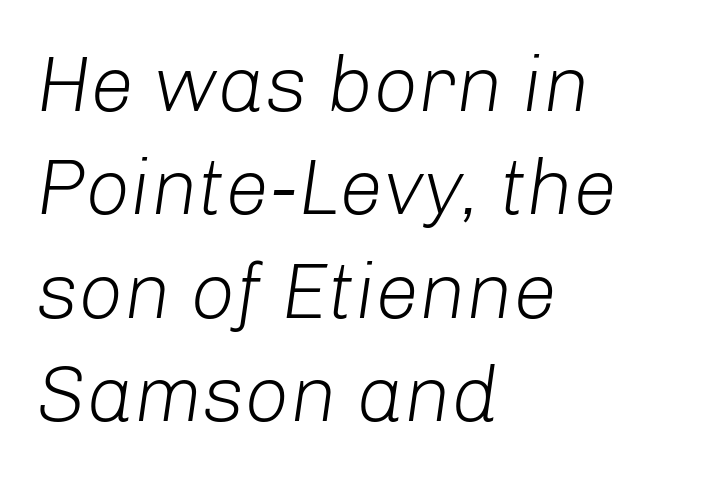
{"italic": "yes", "lean": "right", "slant_degrees": 8, "bold": "no", "weight": "light", "width": "normal", "stroke_contrast": "low", "x_height": "medium", "monospaced": "no", "underline": "no", "align": "left", "line_spacing": "normal", "line_spacing_ratio": 1.31, "letter_spacing": "normal", "letter_spacing_em": 0.0, "glyph_px": 79}
